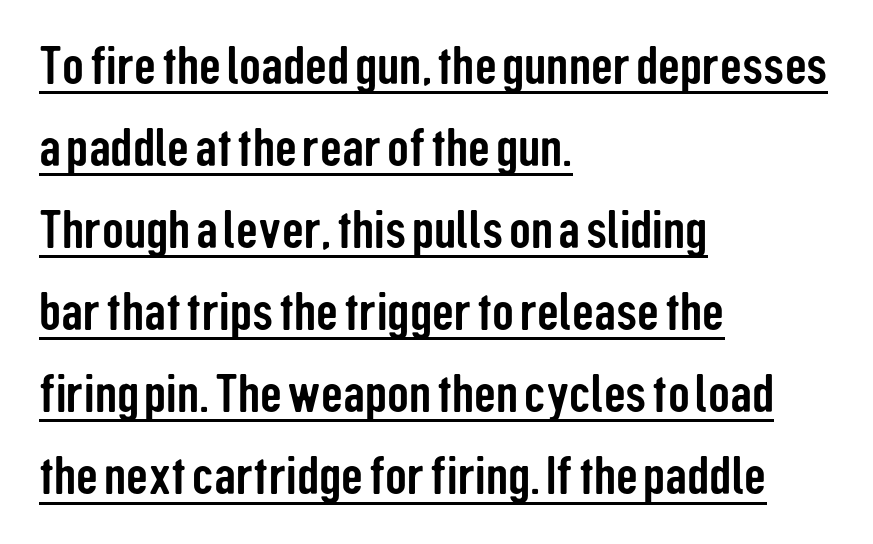
This sample has the flowing, uneven cadence of proportional lettering. The text block is weighted toward the left margin, trailing off unevenly rightward. The specimen reads as upright at a glance. How are the letters spaced? Ordinarily, with no added tracking.
